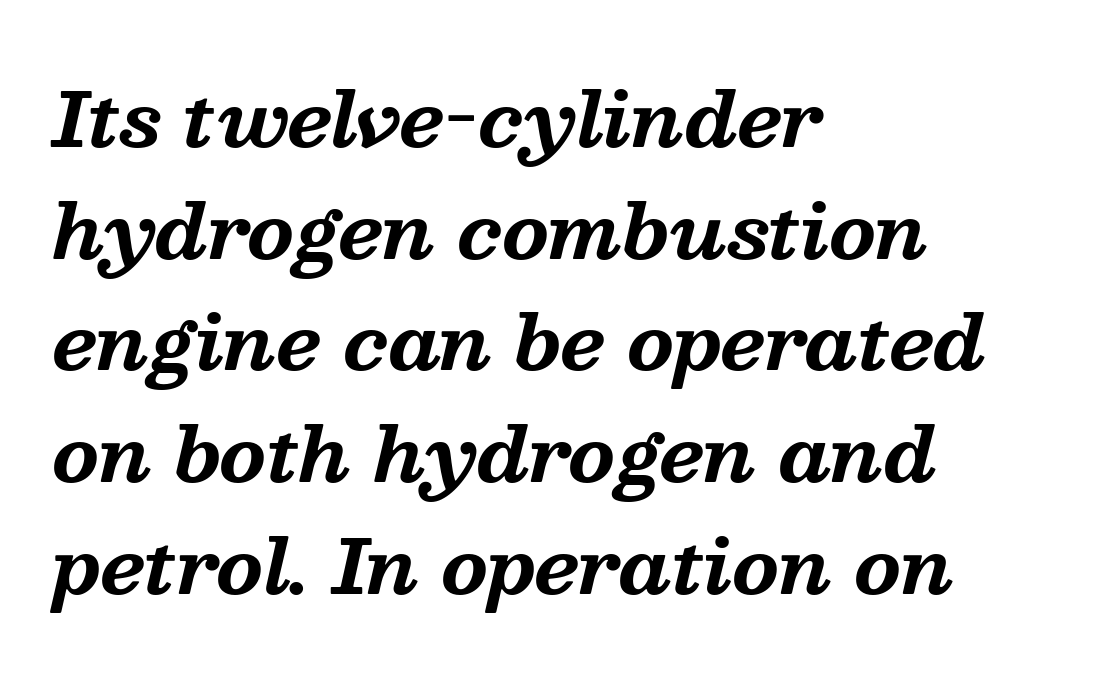
{"serif": "yes", "italic": "yes", "lean": "right", "slant_degrees": 13, "bold": "yes", "weight": "bold", "width": "normal", "stroke_contrast": "medium", "x_height": "medium", "monospaced": "no", "underline": "no", "align": "left", "line_spacing": "normal", "line_spacing_ratio": 1.49, "letter_spacing": "normal", "letter_spacing_em": 0.0, "glyph_px": 75}
